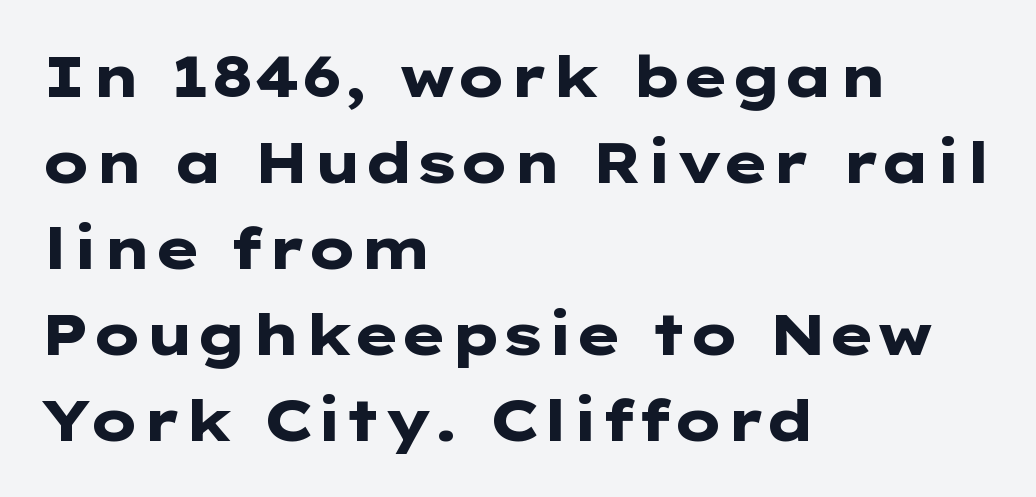
The image shows 57 px heavy, wide sans-serif type, upright; set left-aligned, normal line spacing (1.51x), normal letter spacing, not underlined; low stroke contrast and a medium x-height.
